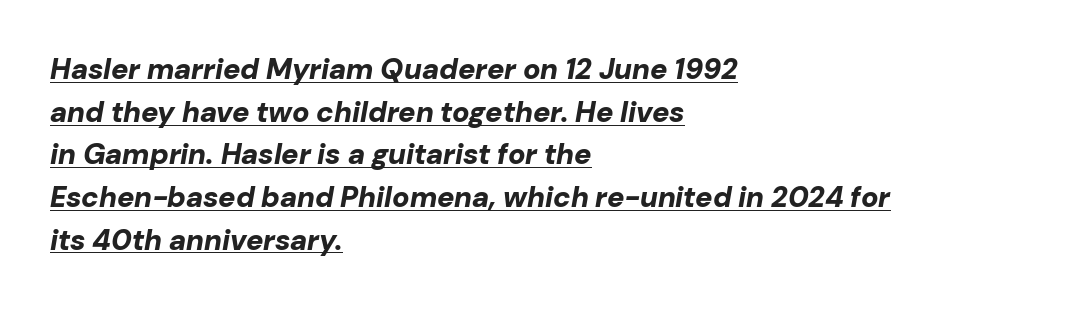
The image shows 29 px bold type, italic (leaning right); set left-aligned, normal line spacing (1.47x), normal letter spacing, underlined; low stroke contrast and a medium x-height.
